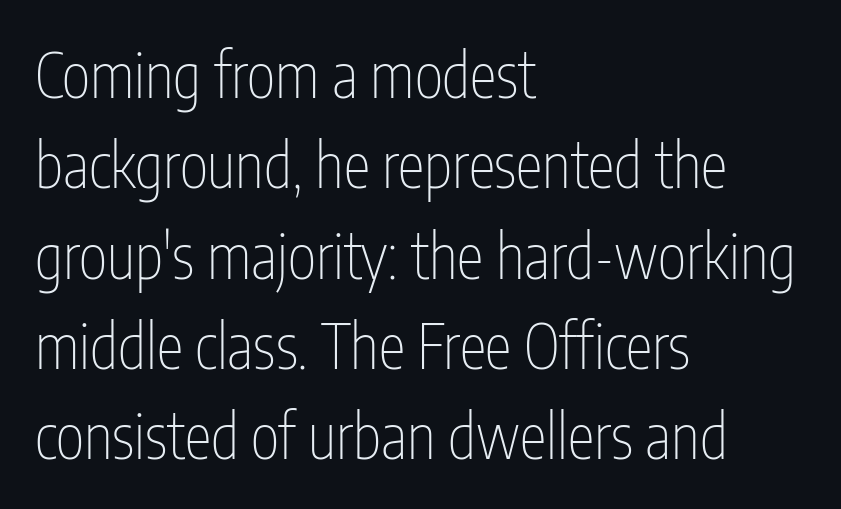
{"serif": "no", "italic": "no", "bold": "no", "weight": "thin", "width": "condensed", "stroke_contrast": "low", "x_height": "medium", "monospaced": "no", "underline": "no", "align": "left", "line_spacing": "normal", "line_spacing_ratio": 1.48, "letter_spacing": "normal", "letter_spacing_em": 0.0, "glyph_px": 61}
